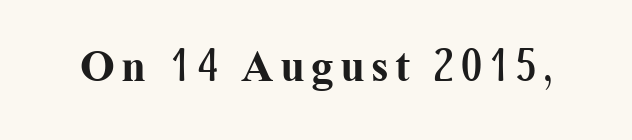
Do the letters lean? They stand straight. You'd pick this weight for a headline — it's a proper bold. Letterform terminals end in serifs throughout the passage. Is this a fixed-width face? No — the glyphs have proportional, varying widths. Check the space under the baseline: it is left empty.
